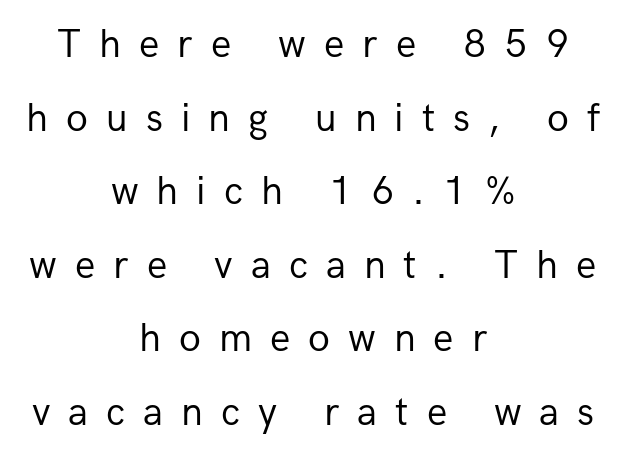
Q: Is the text bold? A: No.
Q: Is the text italic (slanted)? A: No, it is upright.
Q: Is the typeface a serif or a sans-serif typeface? A: Sans-serif.
Q: Is the text underlined? A: No.
Q: How is the paragraph aligned? A: Centered.
Q: Is the spacing between letters normal or unusually wide? A: Unusually wide.
Q: Width (condensed, normal, or wide)? A: Normal.
Q: Stroke contrast? A: Low.
Q: x-height? A: Medium.
Q: Monospaced? A: No.
